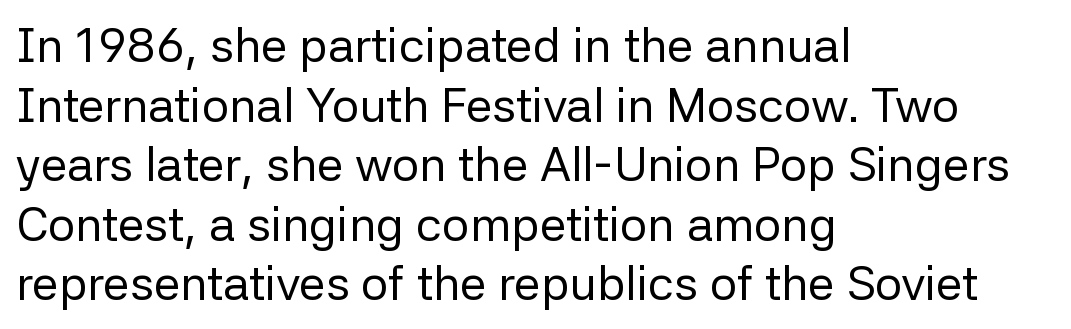
The image shows 48 px regular-weight sans-serif type, upright; set left-aligned, line spacing 1.24x, normal letter spacing, not underlined; low stroke contrast and a medium x-height.
